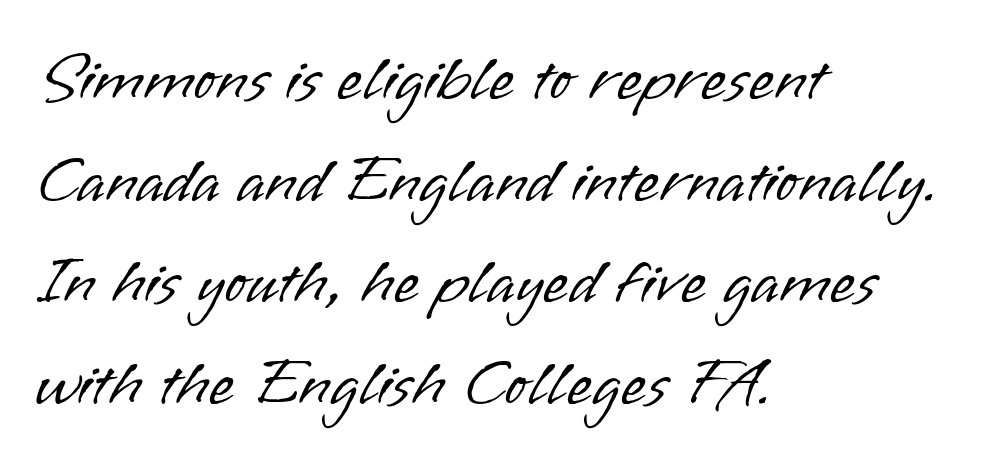
Q: Is the text bold? A: No.
Q: Is the text italic (slanted)? A: Yes.
Q: Is the typeface a serif or a sans-serif typeface? A: Sans-serif.
Q: Is the text underlined? A: No.
Q: How is the paragraph aligned? A: Left-aligned.
Q: Is the spacing between letters normal or unusually wide? A: Normal.
Q: Is the spacing between lines tight, normal or loose? A: Normal.
Q: Width (condensed, normal, or wide)? A: Normal.
Q: Stroke contrast? A: Low.
Q: x-height? A: Small.
Q: Monospaced? A: No.
